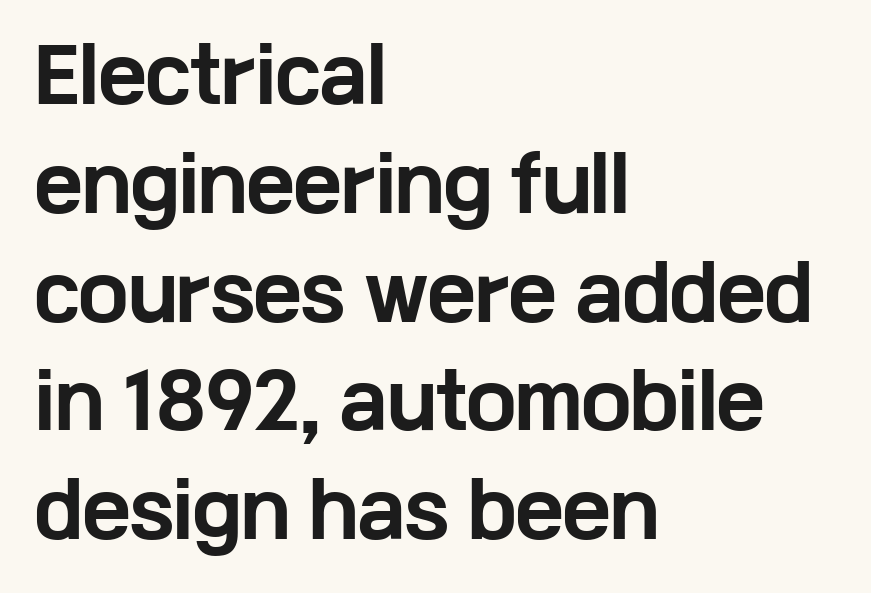
{"serif": "no", "italic": "no", "bold": "yes", "weight": "bold", "width": "wide", "stroke_contrast": "low", "x_height": "medium", "monospaced": "no", "underline": "no", "align": "left", "line_spacing": "normal", "line_spacing_ratio": 1.49, "letter_spacing": "normal", "letter_spacing_em": 0.0, "glyph_px": 73}
